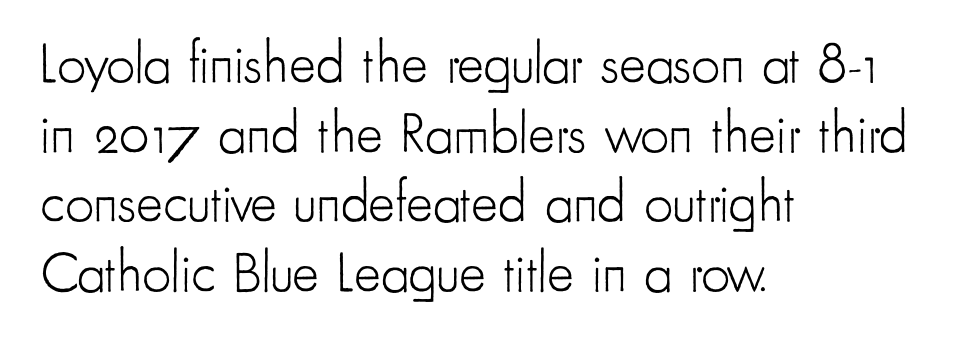
Q: Is the text bold? A: No.
Q: Is the text italic (slanted)? A: No, it is upright.
Q: Is the typeface a serif or a sans-serif typeface? A: Sans-serif.
Q: Is the text underlined? A: No.
Q: How is the paragraph aligned? A: Left-aligned.
Q: Is the spacing between letters normal or unusually wide? A: Normal.
Q: Width (condensed, normal, or wide)? A: Condensed.
Q: Stroke contrast? A: Low.
Q: x-height? A: Small.
Q: Monospaced? A: No.
